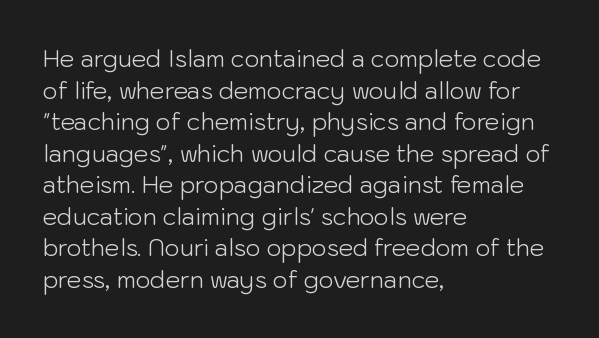
The image shows 23 px text type, upright; set left-aligned, normal line spacing (1.37x), normal letter spacing, not underlined.
